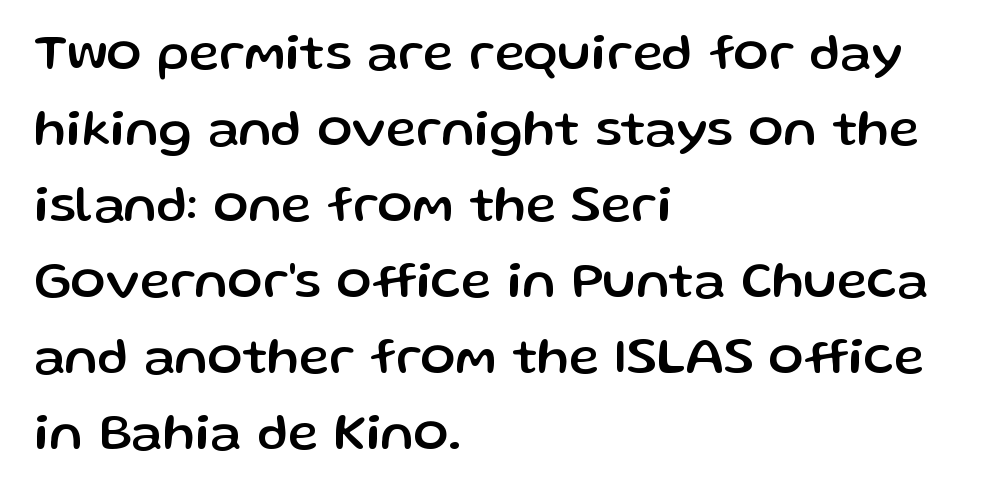
Q: Is the text italic (slanted)? A: No, it is upright.
Q: Is the typeface a serif or a sans-serif typeface? A: Sans-serif.
Q: Is the text underlined? A: No.
Q: How is the paragraph aligned? A: Left-aligned.
Q: Is the spacing between letters normal or unusually wide? A: Normal.
Q: Is the spacing between lines tight, normal or loose? A: Normal.
Q: Width (condensed, normal, or wide)? A: Normal.
Q: Stroke contrast? A: Low.
Q: x-height? A: Medium.
Q: Monospaced? A: No.
